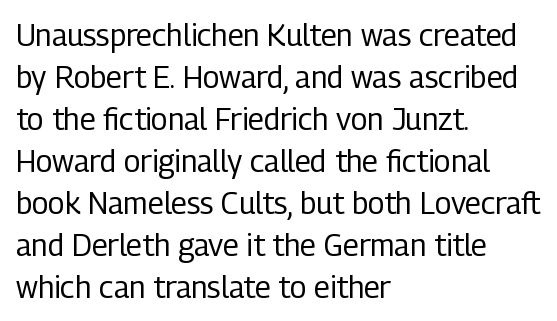
There is no visible air inserted between adjacent glyphs. Vertical spacing — default. Unlike a traditional serif, this face leaves its strokes unadorned. On a weight scale, this lands at 450 or below. In terms of posture, this sample is upright.
